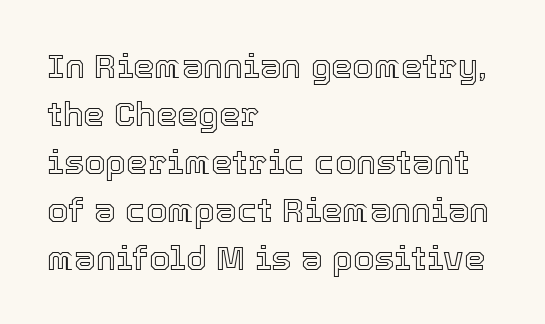
Decoration check: the copy has no underline. Regular leading. Nope, not italic — everything's standing straight. In CSS terms this would be text-align: left. The horizontal fit of the characters is conventional and even. This sample has the flowing, uneven cadence of proportional lettering.
